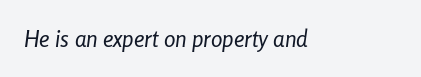
The image shows 23 px text type, italic (leaning right); set normal letter spacing, not underlined.
